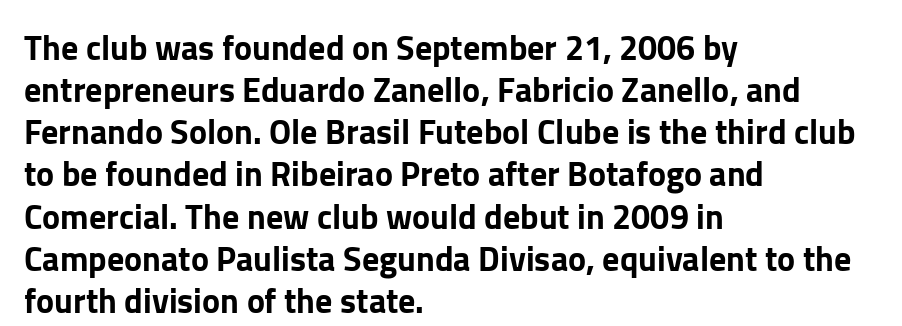
Do the characters align in a grid? No, the font is proportional. Observe the ordinary spacing: letters are neighbours, not strangers. Just letters on the line, the space beneath them empty. The text was rendered using a sans face with plain stroke endings. Posture: vertical. A student would call this left alignment; a typographer would say flush left, rag right.
